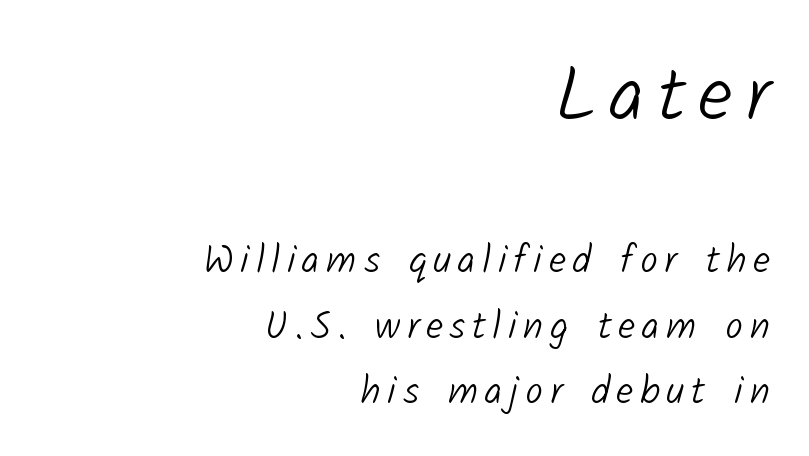
Compared with a typical body face, this is equally light or lighter still. The letters carry no serifs — their stems end cleanly without finishing strokes. Each row of text sits above clean, open space. Quick note: interline space is typical. This sample has the flowing, uneven cadence of proportional lettering.
